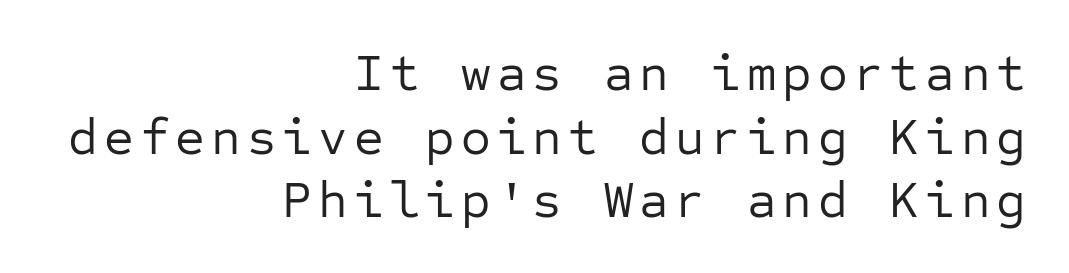
{"serif": "no", "italic": "no", "bold": "no", "weight": "regular", "width": "normal", "stroke_contrast": "low", "x_height": "medium", "monospaced": "yes", "underline": "no", "align": "right", "line_spacing": "normal", "line_spacing_ratio": 1.25, "glyph_px": 51}
